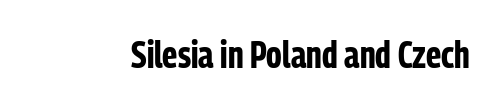
{"serif": "no", "italic": "no", "bold": "yes", "weight": "bold", "width": "condensed", "stroke_contrast": "low", "x_height": "medium", "monospaced": "no", "underline": "no", "letter_spacing": "normal", "letter_spacing_em": 0.0, "glyph_px": 37}
